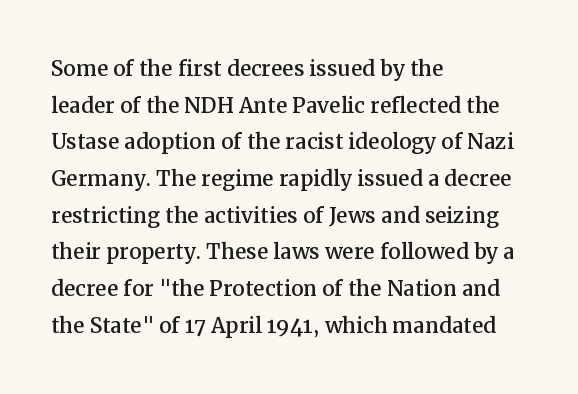
Here the designer chose a conventional face with non-uniform glyph widths. The passage shown is not underscored anywhere. It's the straight-up-and-down kind of type. Which margin do the lines hug? The left one — the right edge is uneven. A typesetter would call this leading conventional body-copy spacing. Look at the tracking — it's just the regular setting, nothing added.
